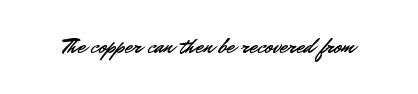
Q: Is the text italic (slanted)? A: Yes.
Q: Is the text underlined? A: No.
Q: Is the spacing between letters normal or unusually wide? A: Normal.
